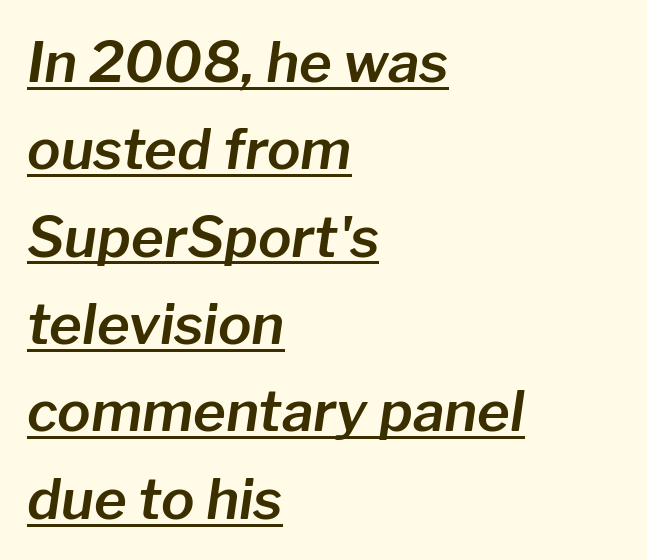
The image shows 56 px text type, italic (leaning right); set left-aligned, normal line spacing (1.56x), normal letter spacing, underlined; low stroke contrast and a medium x-height.
